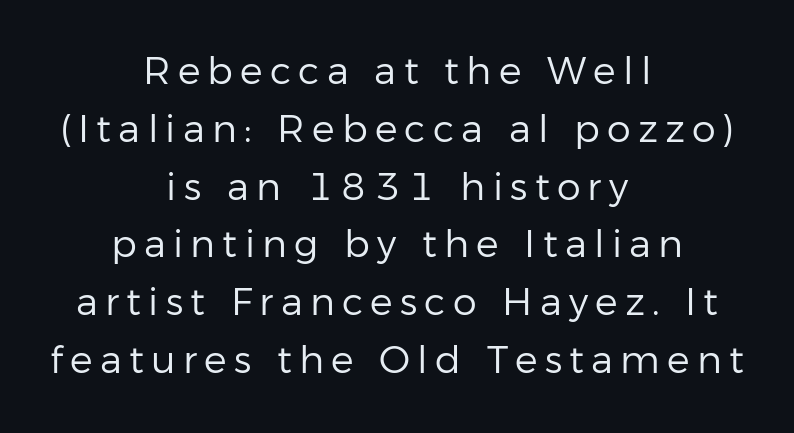
The face used here is proportionally spaced, like ordinary book or web type. Unbolded letterforms with no extra heft. Type without underlining. Nope, no serifs anywhere on these letters. The letters stand upright; this is a roman face. Regular leading.
